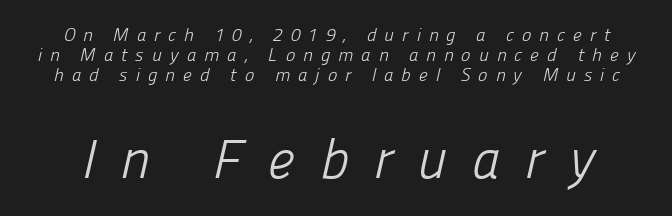
The passage shown has open, widely tracked lettering throughout. Leading: reduced. Typesetter's note — lower block bumped up in size, upper block left smaller. The space beneath each line is pristine and unruled. Do the characters align in a grid? No, the font is proportional. The characters are drawn with everyday or finer stroke widths.
